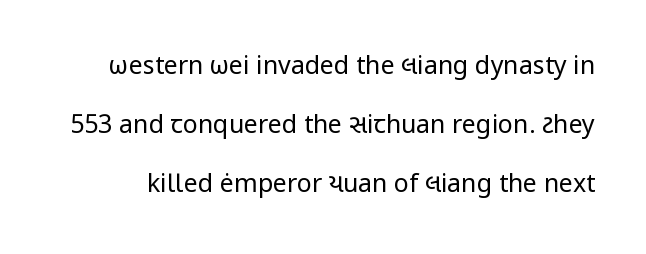
Q: Is the text bold? A: No.
Q: Is the text italic (slanted)? A: No, it is upright.
Q: Is the text underlined? A: No.
Q: Is the spacing between letters normal or unusually wide? A: Normal.
Q: Is the spacing between lines tight, normal or loose? A: Loose.
